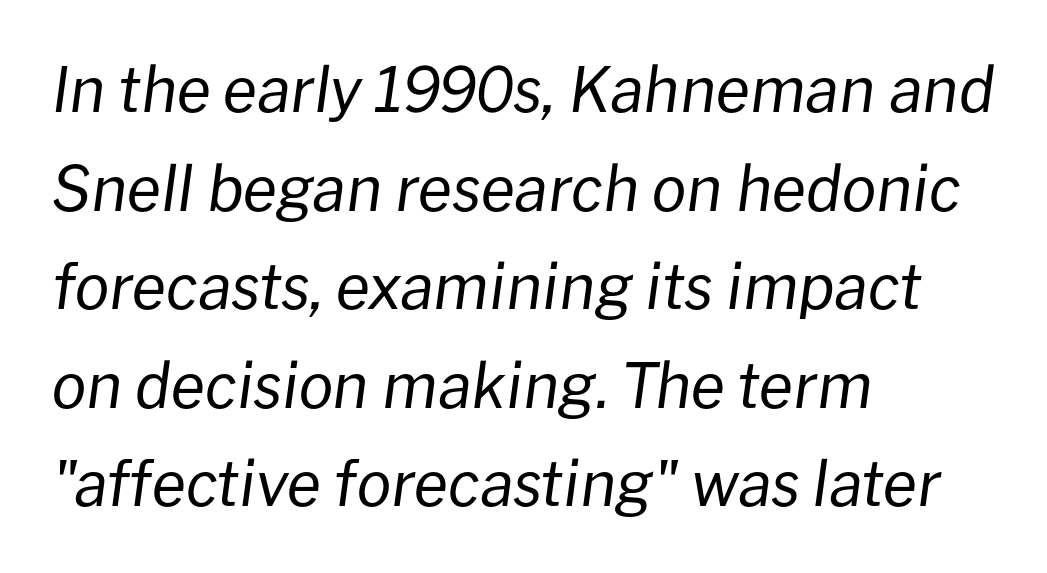
The image shows 62 px regular-weight type, italic (leaning right); set left-aligned, normal line spacing (1.59x), normal letter spacing, not underlined; low stroke contrast and a medium x-height.
